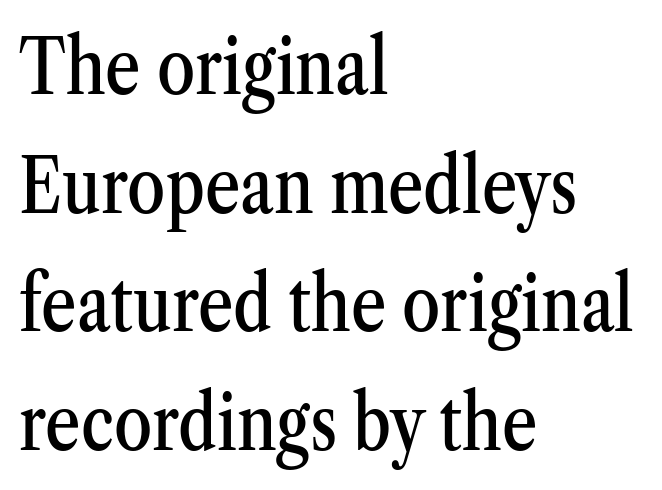
The passage shown is typed in a proportional face where columns would drift. Horizontal alignment here is leftward, the default for most running prose. The font family rendered here belongs to the serif group. Notice how the stems are strictly vertical — no italics here. The gaps between neighbouring characters are ordinary and unremarkable. Only glyphs here, with clear space below each row.
